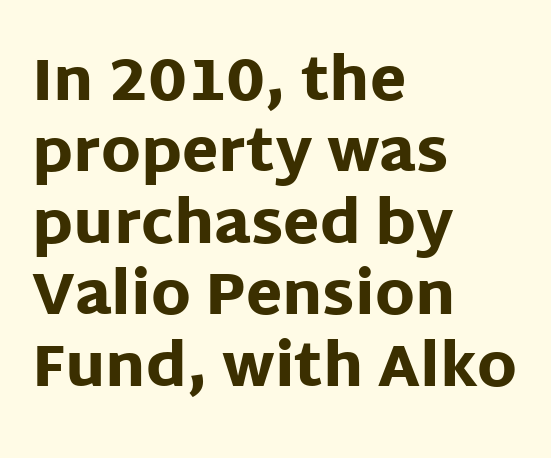
Weight check: bold — yes, fully. The letters advance in unequal steps, a hallmark of proportional type. Upright lettering throughout. The specimen omits any rule beneath the text block's lines.
